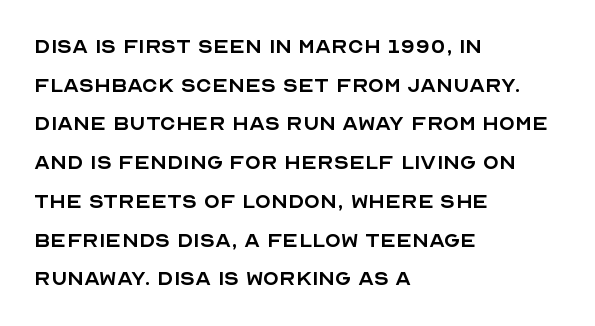
{"italic": "no", "bold": "no", "underline": "no", "align": "left", "line_spacing": "normal", "line_spacing_ratio": 1.49, "letter_spacing": "normal", "letter_spacing_em": 0.0, "glyph_px": 26}
